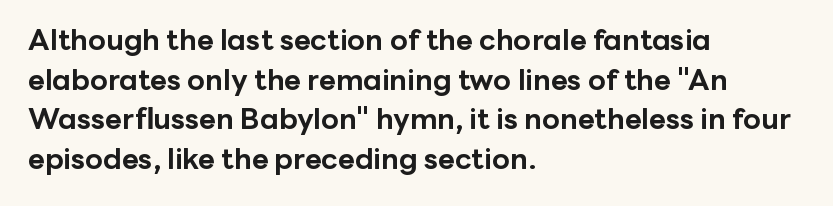
Q: Is the text bold? A: Yes.
Q: Is the text italic (slanted)? A: No, it is upright.
Q: Is the typeface a serif or a sans-serif typeface? A: Sans-serif.
Q: Is the text underlined? A: No.
Q: How is the paragraph aligned? A: Left-aligned.
Q: Is the spacing between letters normal or unusually wide? A: Normal.
Q: Is the spacing between lines tight, normal or loose? A: Normal.
Q: Width (condensed, normal, or wide)? A: Normal.
Q: Stroke contrast? A: Low.
Q: x-height? A: Medium.
Q: Monospaced? A: No.
